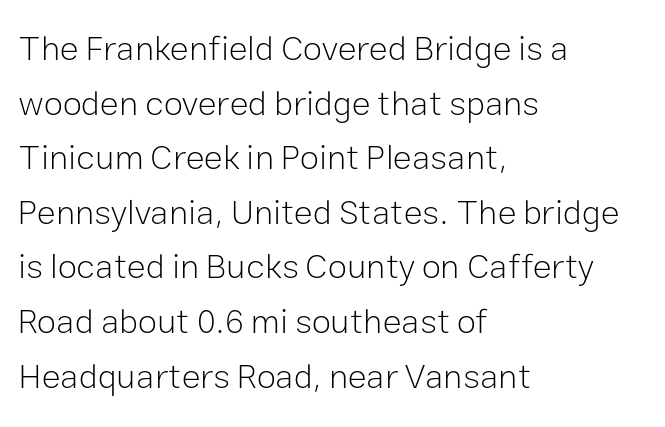
Style check: upright. Grotesque or geometric, the face here clearly has no serifs. Reading down the block, your eye returns to a fixed left position each line. The space between consecutive lines is moderate. Tracking value appears to be zero — textbook default spacing. Check the space under the baseline: it is left empty.
